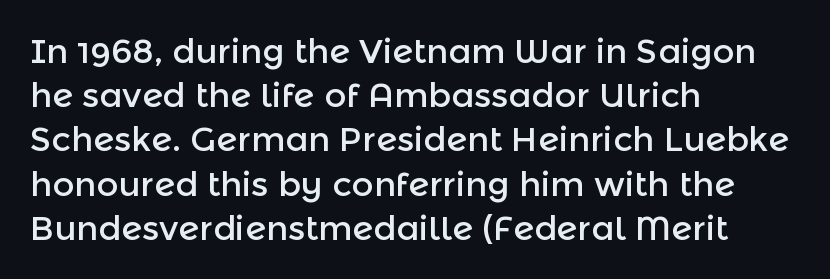
The image shows 34 px sans-serif type, upright; set left-aligned, normal line spacing (1.3x), normal letter spacing, not underlined; a medium x-height.
